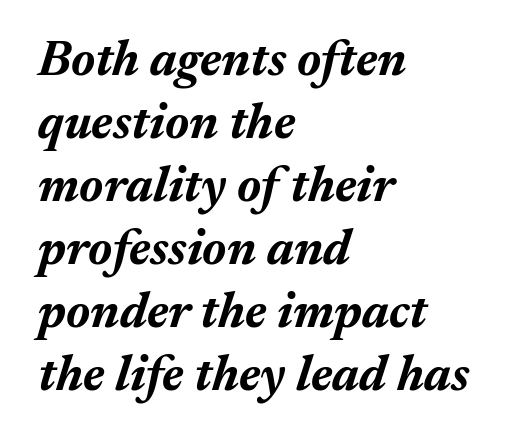
Q: Is the text bold? A: Yes.
Q: Is the text italic (slanted)? A: Yes, it leans right by about 17 degrees.
Q: Is the text underlined? A: No.
Q: How is the paragraph aligned? A: Left-aligned.
Q: Is the spacing between letters normal or unusually wide? A: Normal.
Q: Is the spacing between lines tight, normal or loose? A: Normal.
Q: Width (condensed, normal, or wide)? A: Normal.
Q: Stroke contrast? A: Medium.
Q: x-height? A: Medium.
Q: Monospaced? A: No.
